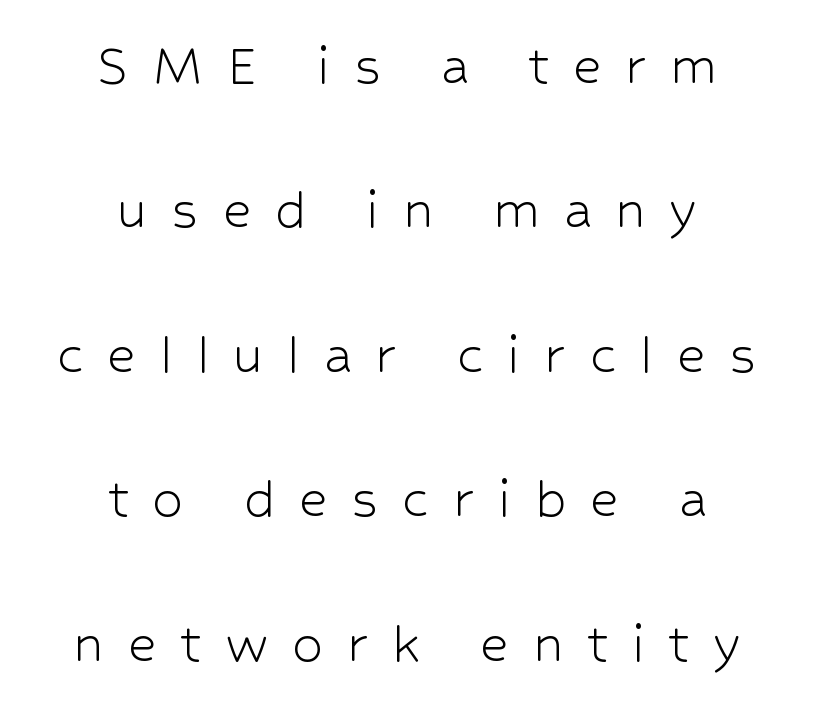
{"serif": "no", "italic": "no", "bold": "no", "weight": "light", "width": "normal", "stroke_contrast": "low", "x_height": "medium", "monospaced": "no", "underline": "no", "align": "center", "line_spacing": "loose", "line_spacing_ratio": 2.33, "letter_spacing": "wide", "letter_spacing_em": 0.38, "glyph_px": 62}
